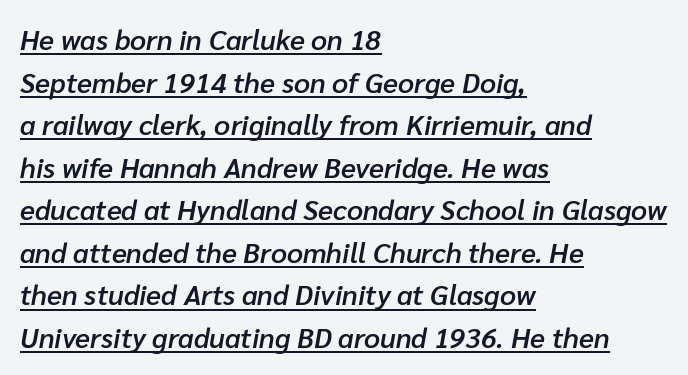
The image shows 28 px semibold type, italic (leaning right); set left-aligned, normal line spacing (1.52x), normal letter spacing, underlined; low stroke contrast and a medium x-height.
